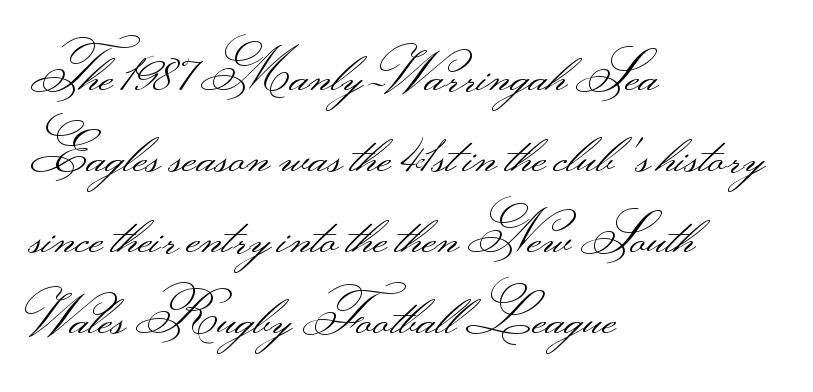
The image shows 55 px light, wide sans-serif type; set left-aligned, normal line spacing (1.47x), normal letter spacing, not underlined; medium stroke contrast.
